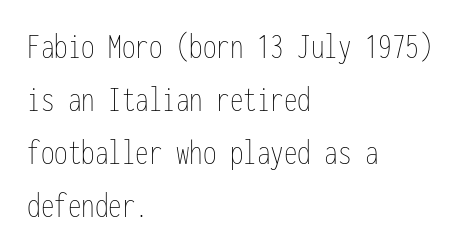
One glance says typical: line gaps are just what's usual. Posture: straight, roman, zero tilt. The letters look calm and open, with moderate or lighter stems. The letters march in equal steps, a hallmark of fixed-pitch type. Nothing unusual about the tracking: characters are spaced as the font intends. No word sits above an underline.
